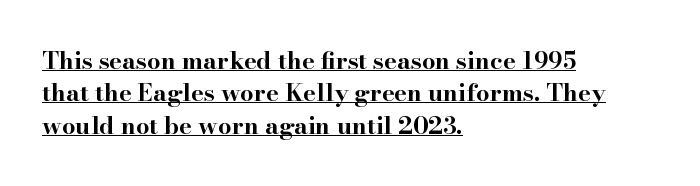
The sample has been set heavy, in full bold. This sample is left-justified, so line endings fall wherever the words run out. The gaps between neighbouring characters are ordinary and unremarkable. The face used here appears with an underline applied. This block has exactly the height ordinary leading produces.
